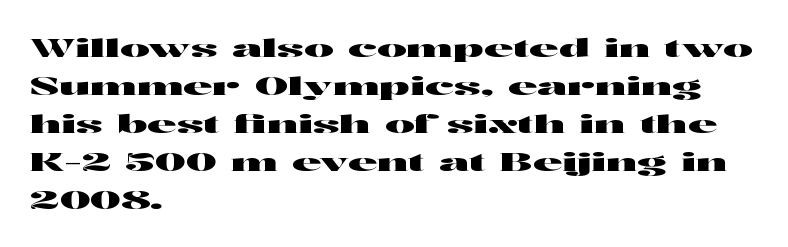
Q: Is the text italic (slanted)? A: No, it is upright.
Q: Is the text underlined? A: No.
Q: How is the paragraph aligned? A: Left-aligned.
Q: Is the spacing between letters normal or unusually wide? A: Normal.
Q: Is the spacing between lines tight, normal or loose? A: Normal.
